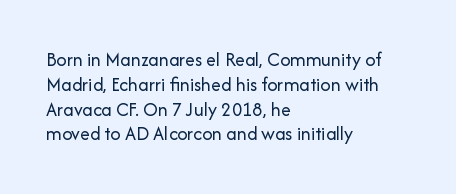
Q: Is the text bold? A: No.
Q: Is the text italic (slanted)? A: No, it is upright.
Q: Is the text underlined? A: No.
Q: How is the paragraph aligned? A: Left-aligned.
Q: Is the spacing between letters normal or unusually wide? A: Normal.
